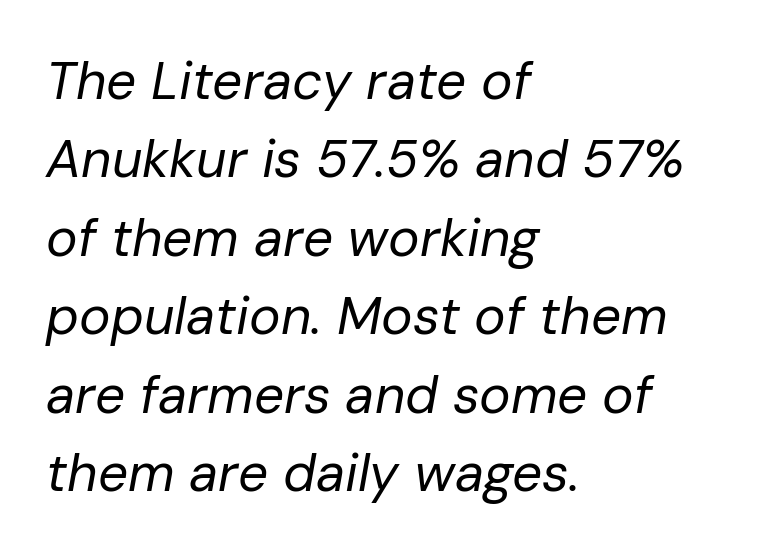
Q: Is the text bold? A: No.
Q: Is the text italic (slanted)? A: Yes, it leans right by about 10 degrees.
Q: Is the text underlined? A: No.
Q: How is the paragraph aligned? A: Left-aligned.
Q: Is the spacing between letters normal or unusually wide? A: Normal.
Q: Is the spacing between lines tight, normal or loose? A: Normal.
Q: Width (condensed, normal, or wide)? A: Normal.
Q: Stroke contrast? A: Low.
Q: x-height? A: Medium.
Q: Monospaced? A: No.
